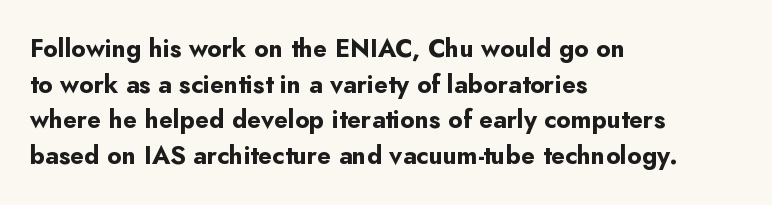
{"italic": "no", "bold": "yes", "underline": "no", "align": "left", "line_spacing": "normal", "line_spacing_ratio": 1.43, "letter_spacing": "normal", "letter_spacing_em": 0.0, "glyph_px": 25}
